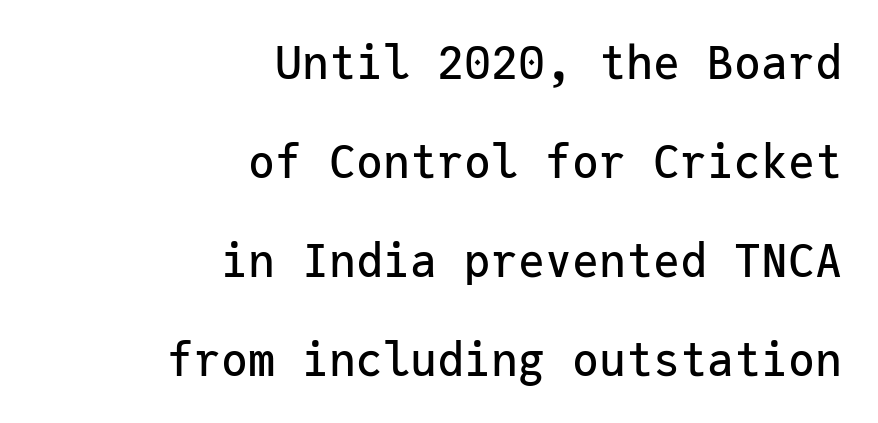
The image shows 45 px sans-serif type, upright, monospaced; set right-aligned, loose line spacing (2.2x), normal letter spacing, not underlined; low stroke contrast and a medium x-height.
